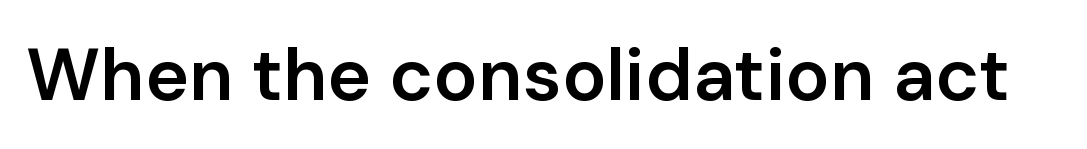
This rendering features lettering with no underline. The typography opts for an upright posture over an oblique one. Honestly, the letter spacing is just normal — you wouldn't notice it. A typesetter would call this proportional, since set widths differ per character. A fair bit of extra ink — the face is semibold, not bold.
